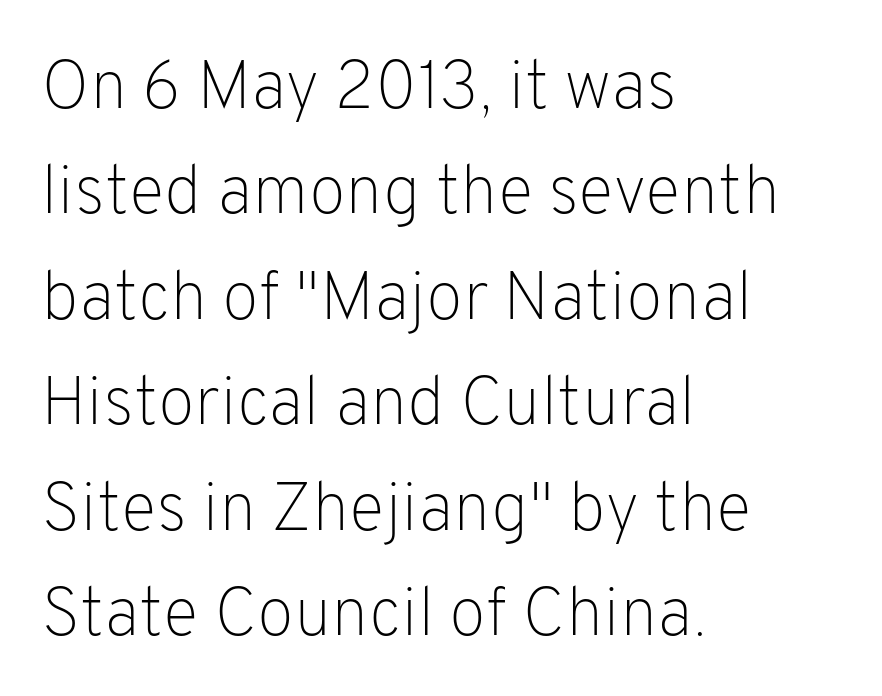
Q: Is the text bold? A: No.
Q: Is the text italic (slanted)? A: No, it is upright.
Q: Is the typeface a serif or a sans-serif typeface? A: Sans-serif.
Q: Is the text underlined? A: No.
Q: How is the paragraph aligned? A: Left-aligned.
Q: Is the spacing between letters normal or unusually wide? A: Normal.
Q: Is the spacing between lines tight, normal or loose? A: Normal.
Q: Width (condensed, normal, or wide)? A: Normal.
Q: Stroke contrast? A: Low.
Q: x-height? A: Medium.
Q: Monospaced? A: No.
